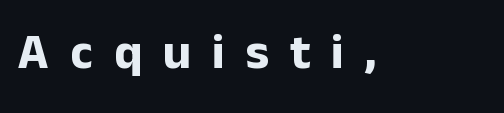
The image shows 50 px bold sans-serif type, upright; set unusually wide letter spacing (+0.42 em), not underlined; low stroke contrast and a medium x-height.
